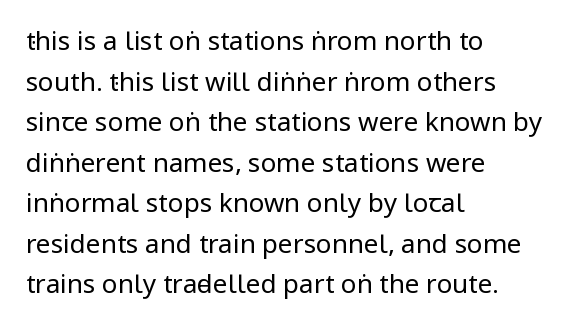
The image shows 26 px text type, upright; set left-aligned, normal line spacing (1.56x), normal letter spacing, not underlined.
